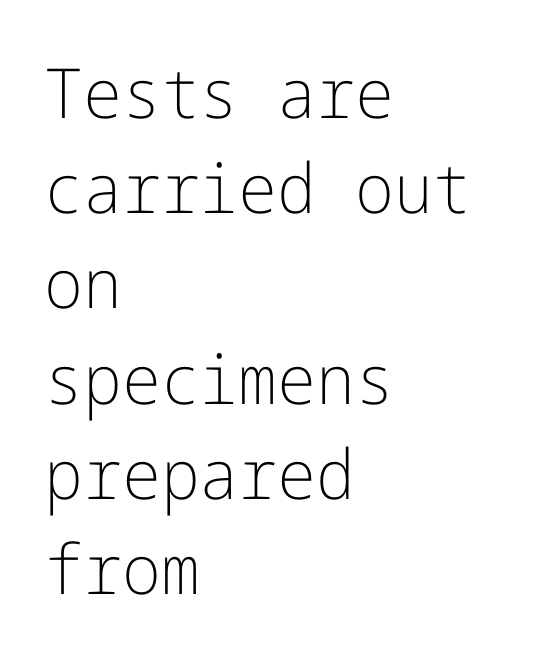
The image shows 69 px light sans-serif type, upright; set left-aligned, normal line spacing (1.38x), normal letter spacing, not underlined; low stroke contrast and a medium x-height.
